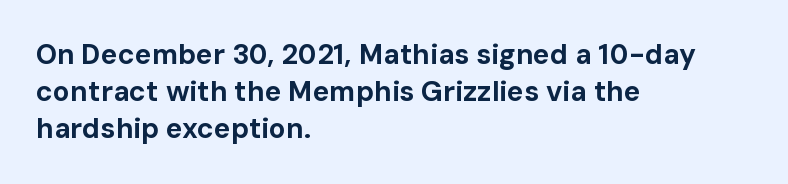
Q: Is the text bold? A: Yes.
Q: Is the text italic (slanted)? A: No, it is upright.
Q: Is the typeface a serif or a sans-serif typeface? A: Sans-serif.
Q: Is the text underlined? A: No.
Q: How is the paragraph aligned? A: Left-aligned.
Q: Is the spacing between letters normal or unusually wide? A: Normal.
Q: Is the spacing between lines tight, normal or loose? A: Normal.
Q: Width (condensed, normal, or wide)? A: Normal.
Q: Stroke contrast? A: Low.
Q: x-height? A: Medium.
Q: Monospaced? A: No.
